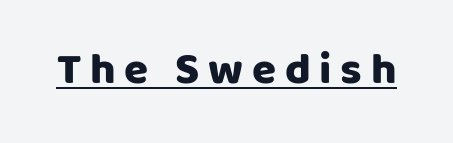
{"serif": "no", "italic": "no", "bold": "yes", "weight": "heavy", "width": "normal", "stroke_contrast": "low", "x_height": "large", "monospaced": "no", "underline": "yes", "letter_spacing": "wide", "letter_spacing_em": 0.2, "glyph_px": 44}
